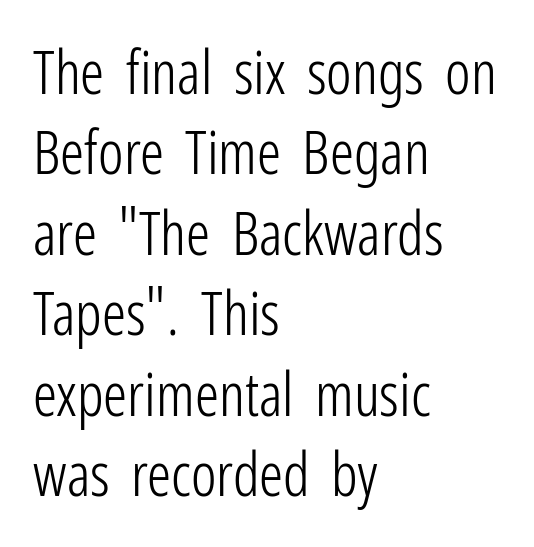
Q: Is the text bold? A: No.
Q: Is the text italic (slanted)? A: No, it is upright.
Q: Is the typeface a serif or a sans-serif typeface? A: Sans-serif.
Q: Is the text underlined? A: No.
Q: How is the paragraph aligned? A: Left-aligned.
Q: Is the spacing between letters normal or unusually wide? A: Normal.
Q: Is the spacing between lines tight, normal or loose? A: Normal.
Q: Width (condensed, normal, or wide)? A: Condensed.
Q: Stroke contrast? A: Low.
Q: x-height? A: Medium.
Q: Monospaced? A: No.
